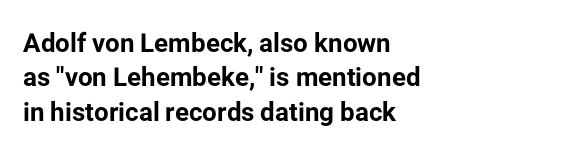
The image shows 26 px bold type, upright; set left-aligned, normal line spacing (1.32x), normal letter spacing, not underlined.
